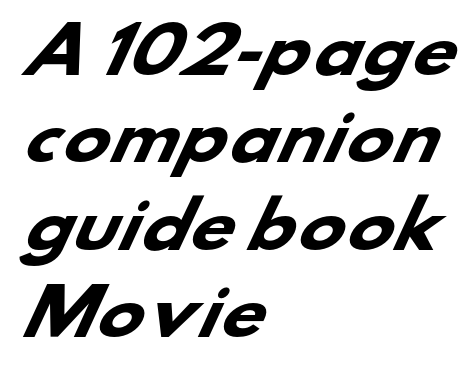
The image shows 62 px heavy, wide sans-serif type; set left-aligned, normal line spacing (1.41x), normal letter spacing, not underlined; low stroke contrast and a small x-height.
